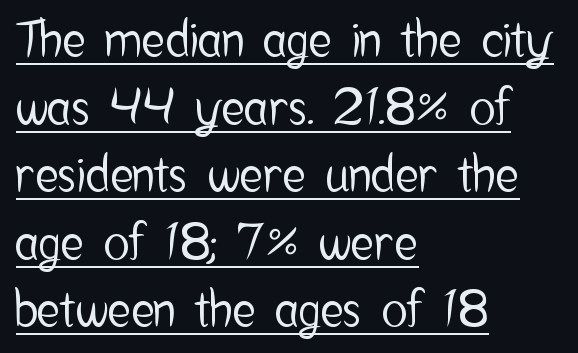
Q: Is the text italic (slanted)? A: No, it is upright.
Q: Is the typeface a serif or a sans-serif typeface? A: Sans-serif.
Q: Is the text underlined? A: Yes.
Q: How is the paragraph aligned? A: Left-aligned.
Q: Is the spacing between letters normal or unusually wide? A: Normal.
Q: Is the spacing between lines tight, normal or loose? A: Normal.
Q: Width (condensed, normal, or wide)? A: Condensed.
Q: Stroke contrast? A: Low.
Q: x-height? A: Medium.
Q: Monospaced? A: No.
